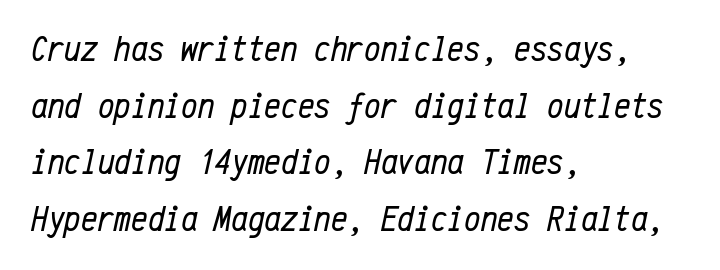
The image shows 37 px regular-weight, condensed type, italic (leaning right), monospaced; set left-aligned, normal line spacing (1.53x), normal letter spacing, not underlined; low stroke contrast and a medium x-height.
